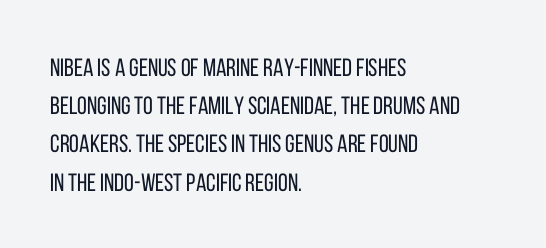
{"italic": "no", "bold": "no", "underline": "no", "align": "left", "line_spacing": "normal", "line_spacing_ratio": 1.53, "letter_spacing": "normal", "letter_spacing_em": 0.0, "glyph_px": 25}
